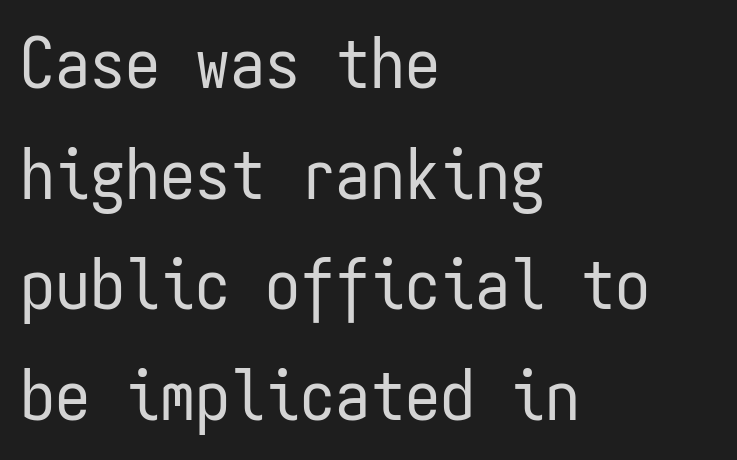
The image shows 70 px regular-weight, condensed sans-serif type, upright, monospaced; set left-aligned, normal line spacing (1.58x), normal letter spacing, not underlined; low stroke contrast and a medium x-height.
